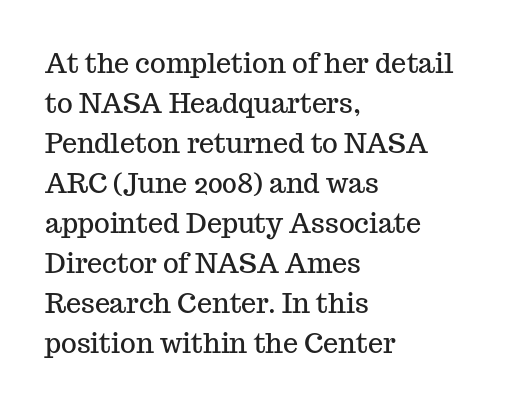
Regular leading. The zone under the glyphs is completely vacant. Italic? Not at all — the glyphs are vertical. A typesetter would call this zero additional tracking. Leftover space on each line is placed entirely after the last word.
